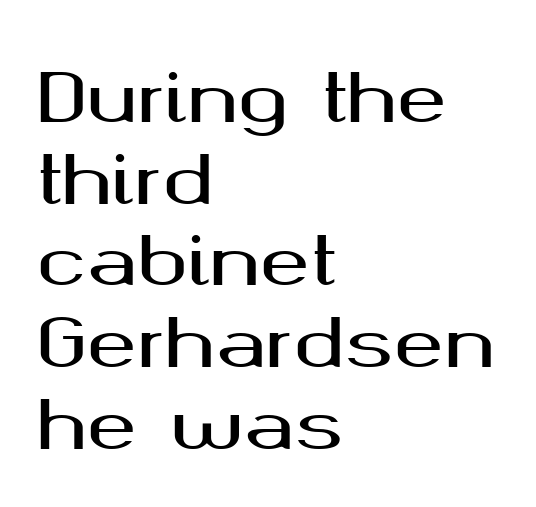
{"serif": "no", "italic": "no", "width": "wide", "stroke_contrast": "medium", "x_height": "medium", "monospaced": "no", "underline": "no", "align": "left", "line_spacing_ratio": 1.22, "letter_spacing": "normal", "letter_spacing_em": 0.0, "glyph_px": 67}
